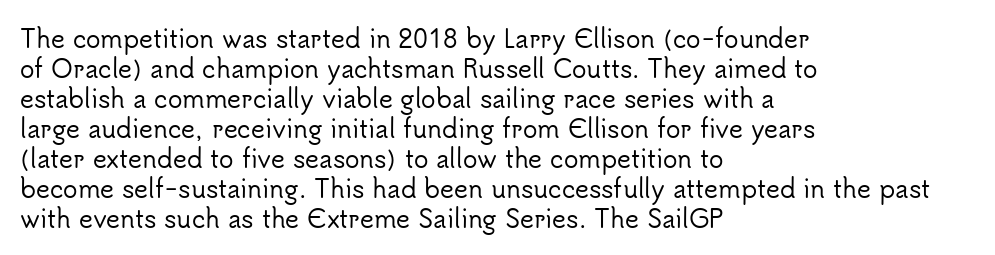
Q: Is the text italic (slanted)? A: No, it is upright.
Q: Is the text underlined? A: No.
Q: How is the paragraph aligned? A: Left-aligned.
Q: Is the spacing between letters normal or unusually wide? A: Normal.
Q: Is the spacing between lines tight, normal or loose? A: Normal.
